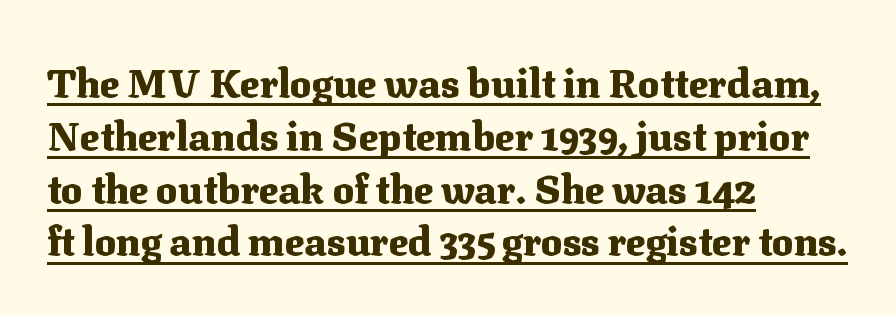
Q: Is the text bold? A: Yes.
Q: Is the text italic (slanted)? A: No, it is upright.
Q: Is the typeface a serif or a sans-serif typeface? A: Serif.
Q: Is the text underlined? A: Yes.
Q: How is the paragraph aligned? A: Left-aligned.
Q: Is the spacing between letters normal or unusually wide? A: Normal.
Q: Is the spacing between lines tight, normal or loose? A: Normal.
Q: Width (condensed, normal, or wide)? A: Normal.
Q: Stroke contrast? A: Medium.
Q: x-height? A: Medium.
Q: Monospaced? A: No.
